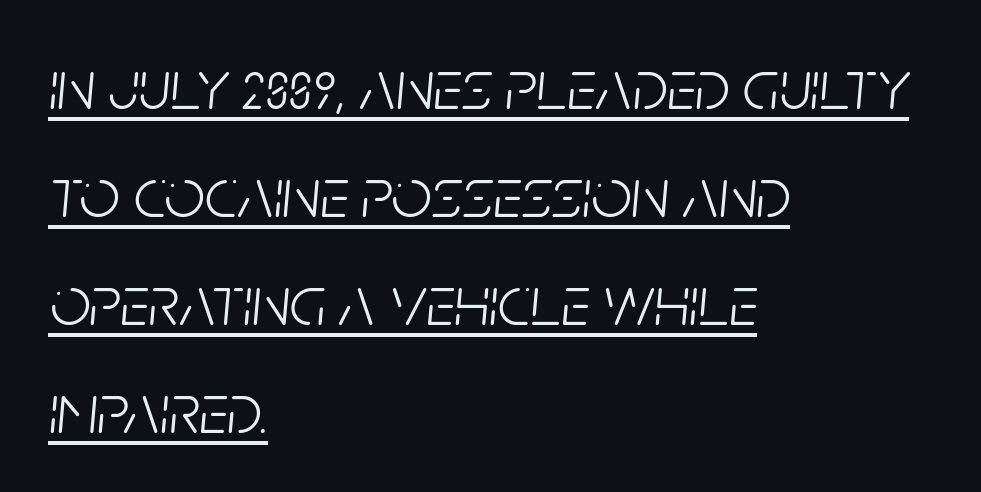
{"italic": "yes", "lean": "right", "slant_degrees": 5, "bold": "no", "weight": "light", "width": "condensed", "stroke_contrast": "low", "x_height": "large", "monospaced": "no", "underline": "yes", "align": "left", "line_spacing": "normal", "line_spacing_ratio": 1.52, "letter_spacing": "normal", "letter_spacing_em": 0.0, "glyph_px": 71}
